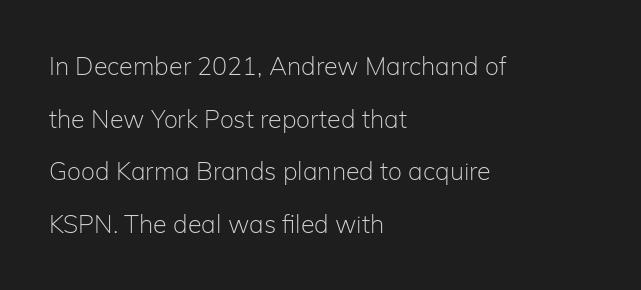
{"italic": "no", "bold": "no", "underline": "no", "align": "left", "line_spacing": "loose", "line_spacing_ratio": 2.11, "letter_spacing": "normal", "letter_spacing_em": 0.0, "glyph_px": 25}
